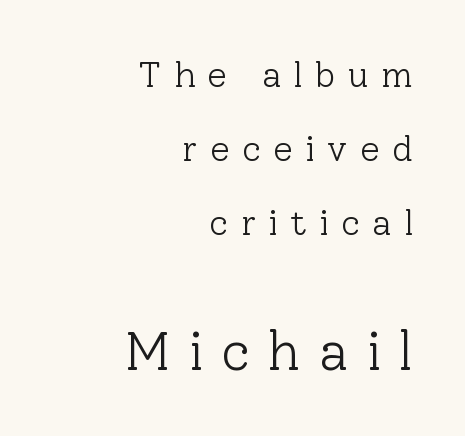
The image shows 54 px light serif type, upright; set right-aligned, loose line spacing (2.06x), unusually wide letter spacing (+0.34 em), not underlined; the second (bottom) block is 1.5x larger; low stroke contrast and a medium x-height.
